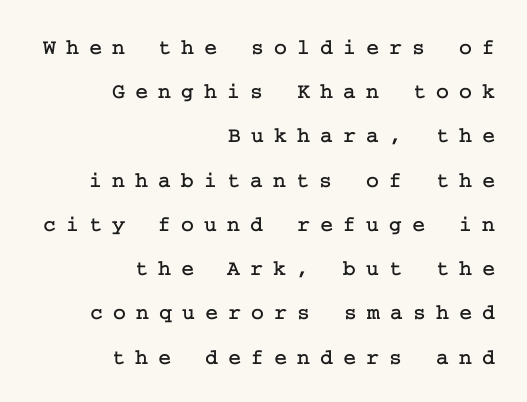
The image shows 22 px text type, upright; set right-aligned, loose line spacing (2.01x), unusually wide letter spacing (+0.46 em), not underlined.
